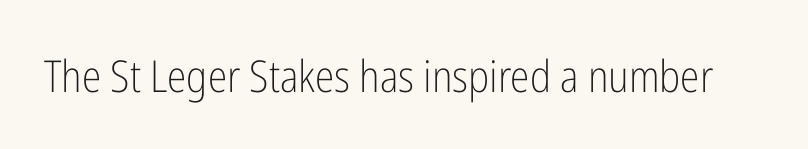
Q: Is the text bold? A: No.
Q: Is the text italic (slanted)? A: No, it is upright.
Q: Is the typeface a serif or a sans-serif typeface? A: Sans-serif.
Q: Is the text underlined? A: No.
Q: Is the spacing between letters normal or unusually wide? A: Normal.
Q: Width (condensed, normal, or wide)? A: Condensed.
Q: Stroke contrast? A: Low.
Q: x-height? A: Medium.
Q: Monospaced? A: No.
